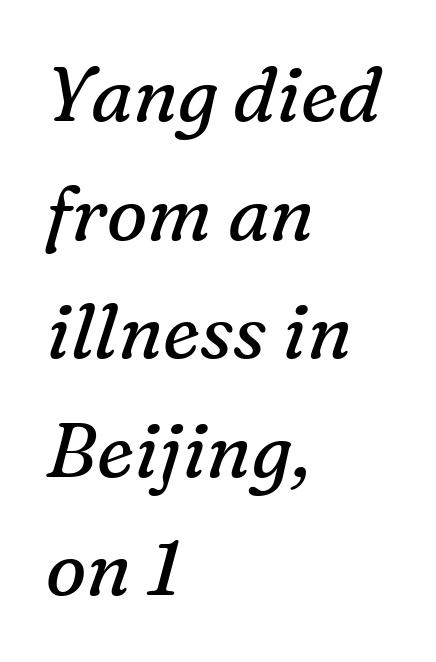
This sample keeps an unexceptional amount of space between lines. Note the varied advance widths — an 'i' is clearly narrower than an 'm'. The zone under the glyphs is completely vacant. This reads as an unemphasized weight, regular at the heaviest.
